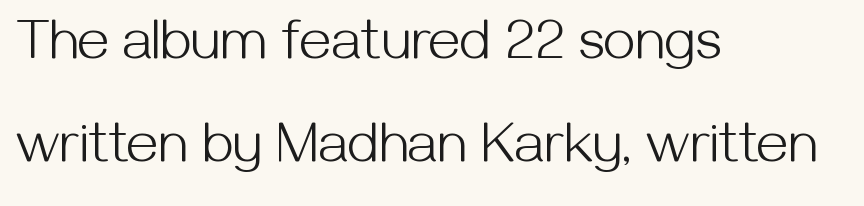
Q: Is the text bold? A: No.
Q: Is the text italic (slanted)? A: No, it is upright.
Q: Is the typeface a serif or a sans-serif typeface? A: Sans-serif.
Q: Is the text underlined? A: No.
Q: How is the paragraph aligned? A: Left-aligned.
Q: Is the spacing between letters normal or unusually wide? A: Normal.
Q: Width (condensed, normal, or wide)? A: Normal.
Q: Stroke contrast? A: Medium.
Q: x-height? A: Medium.
Q: Monospaced? A: No.
